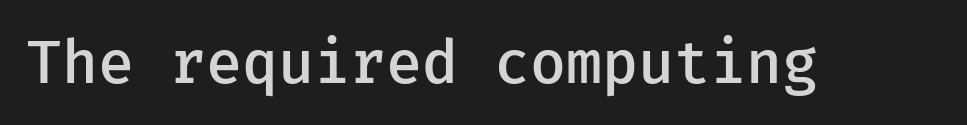
Q: Is the text bold? A: Semi-bold.
Q: Is the text italic (slanted)? A: No, it is upright.
Q: Is the typeface a serif or a sans-serif typeface? A: Sans-serif.
Q: Is the text underlined? A: No.
Q: Is the spacing between letters normal or unusually wide? A: Normal.
Q: Width (condensed, normal, or wide)? A: Normal.
Q: Stroke contrast? A: Low.
Q: x-height? A: Medium.
